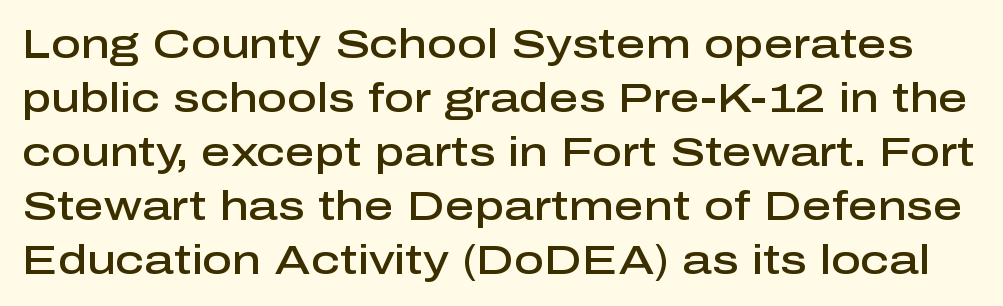
The image shows 41 px semibold sans-serif type, upright; set normal line spacing (1.32x), normal letter spacing, not underlined; low stroke contrast and a medium x-height.
